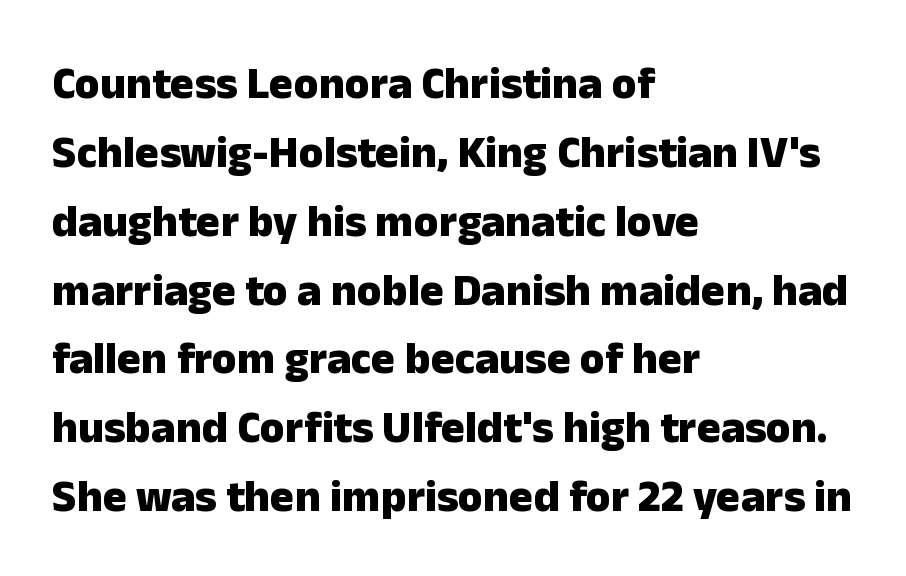
The image shows 45 px heavy sans-serif type, upright; set left-aligned, normal line spacing (1.53x), normal letter spacing, not underlined; low stroke contrast and a medium x-height.
